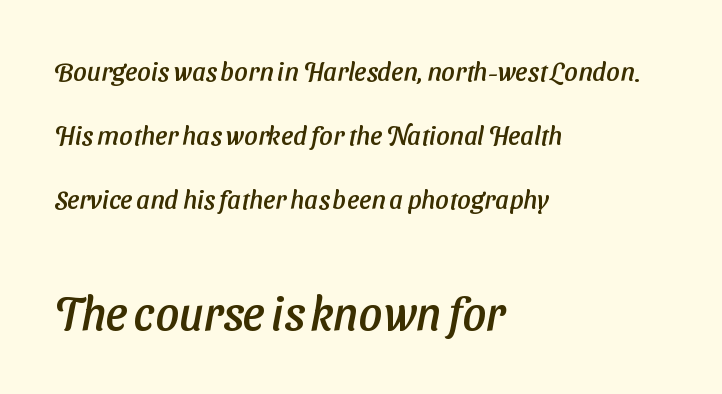
Q: Is the typeface a serif or a sans-serif typeface? A: Sans-serif.
Q: Is the text underlined? A: No.
Q: How is the paragraph aligned? A: Left-aligned.
Q: Is the spacing between letters normal or unusually wide? A: Normal.
Q: Is the spacing between lines tight, normal or loose? A: Loose.
Q: Which block of text is set in a larger size, the first (top) or the second (bottom)? A: The second (bottom) one.
Q: Width (condensed, normal, or wide)? A: Normal.
Q: Stroke contrast? A: Low.
Q: x-height? A: Medium.
Q: Monospaced? A: No.
